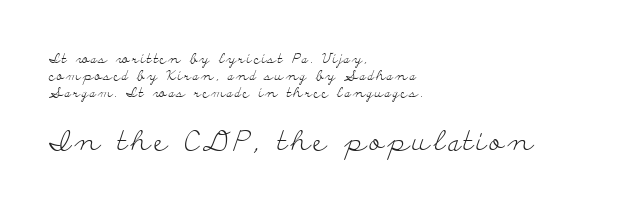
{"serif": "yes", "bold": "no", "weight": "light", "width": "wide", "stroke_contrast": "low", "x_height": "small", "monospaced": "no", "underline": "no", "align": "left", "line_spacing_ratio": 1.2, "larger_block": "second", "size_ratio": 2.0, "glyph_px": 28}
